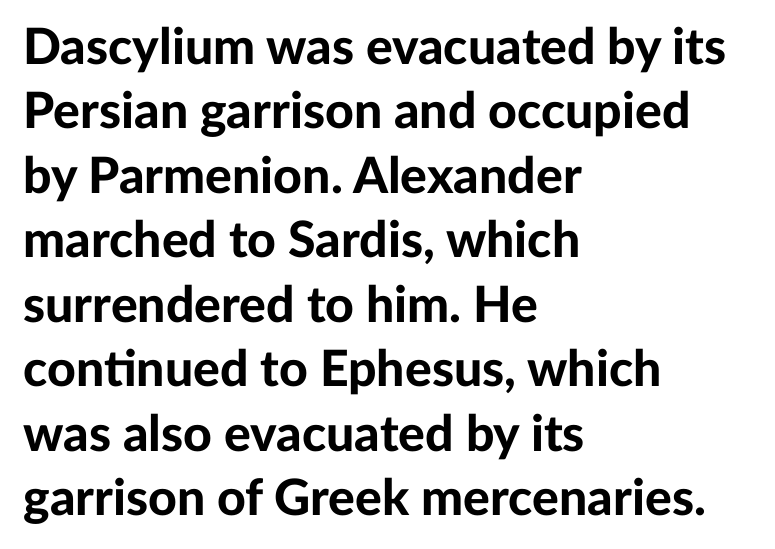
The image shows 50 px bold sans-serif type, upright; set left-aligned, normal line spacing (1.29x), normal letter spacing, not underlined; low stroke contrast and a medium x-height.
